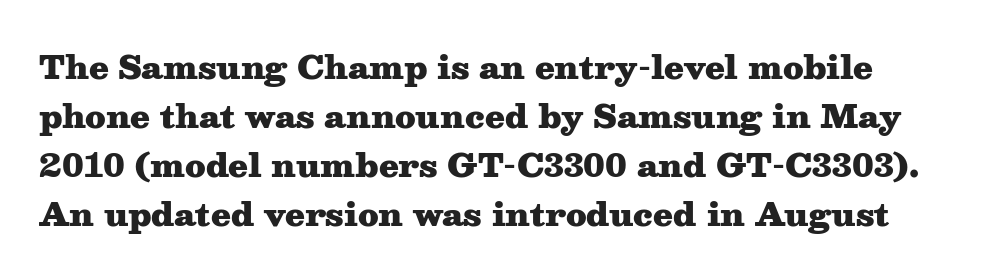
Q: Is the text bold? A: Yes.
Q: Is the text italic (slanted)? A: No, it is upright.
Q: Is the typeface a serif or a sans-serif typeface? A: Serif.
Q: Is the text underlined? A: No.
Q: Is the spacing between letters normal or unusually wide? A: Normal.
Q: Is the spacing between lines tight, normal or loose? A: Normal.
Q: Width (condensed, normal, or wide)? A: Wide.
Q: Stroke contrast? A: Medium.
Q: x-height? A: Medium.
Q: Monospaced? A: No.
